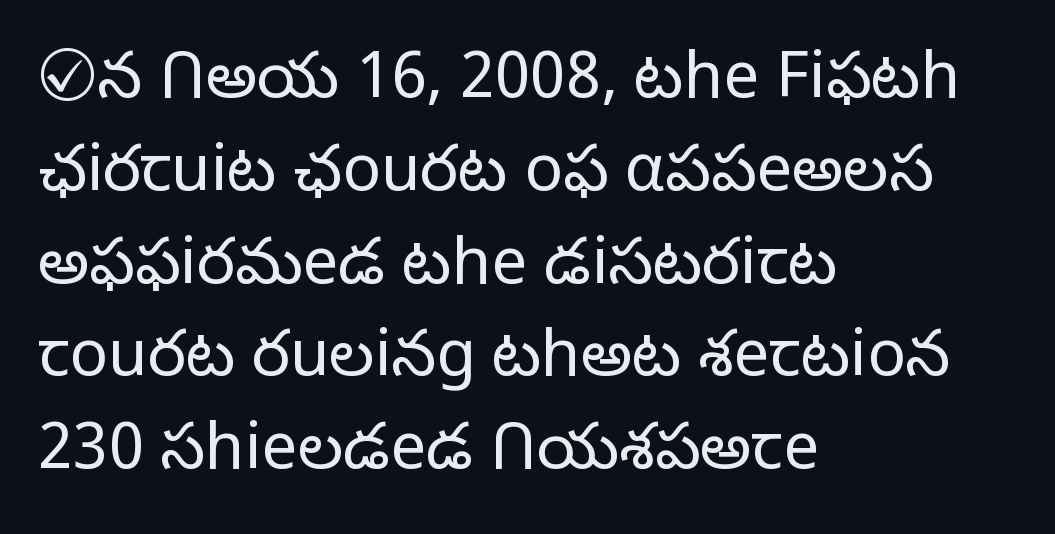
Q: Is the text bold? A: No.
Q: Is the text italic (slanted)? A: No, it is upright.
Q: Is the typeface a serif or a sans-serif typeface? A: Sans-serif.
Q: Is the text underlined? A: No.
Q: How is the paragraph aligned? A: Left-aligned.
Q: Is the spacing between letters normal or unusually wide? A: Normal.
Q: Is the spacing between lines tight, normal or loose? A: Normal.
Q: Width (condensed, normal, or wide)? A: Normal.
Q: Stroke contrast? A: Low.
Q: x-height? A: Medium.
Q: Monospaced? A: No.
